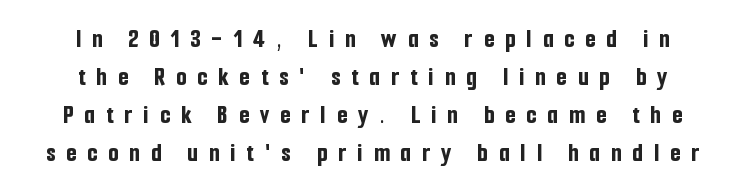
Each new line begins a customary step beneath the previous one. This is the regular roman posture of the typeface. Students, note that the glyphs here are deliberately spaced far apart. The strip under each line holds only bare page.
